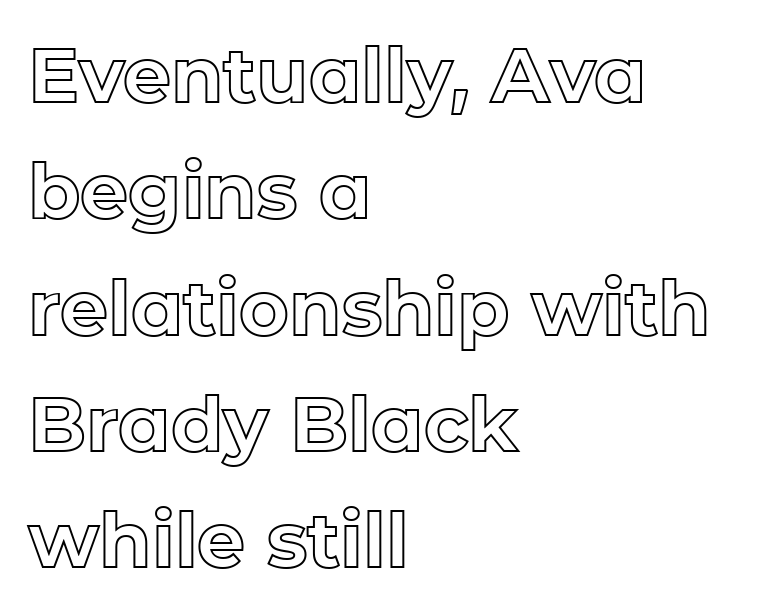
{"italic": "no", "width": "normal", "x_height": "medium", "monospaced": "no", "underline": "no", "align": "left", "line_spacing": "normal", "line_spacing_ratio": 1.53, "letter_spacing": "normal", "letter_spacing_em": 0.0, "glyph_px": 76}
